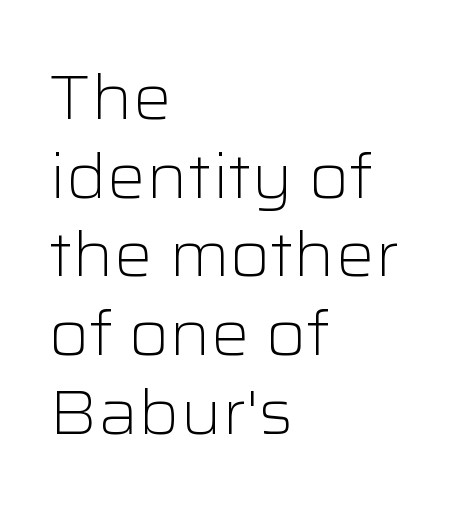
The weight tops out at a normal text grade. Clear beneath every line of the passage. Proportional: the letters do not fall into vertical columns. Are there feet on the stems? There aren't — it's a sans. A typesetter would mark this as roman, not italic. Caption: multi-line text, flush left, ragged right.
